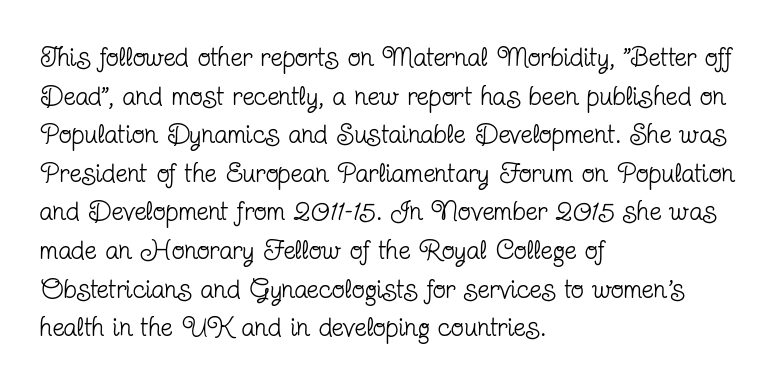
The image shows 27 px text type, upright; set left-aligned, normal line spacing (1.43x), normal letter spacing, not underlined.
